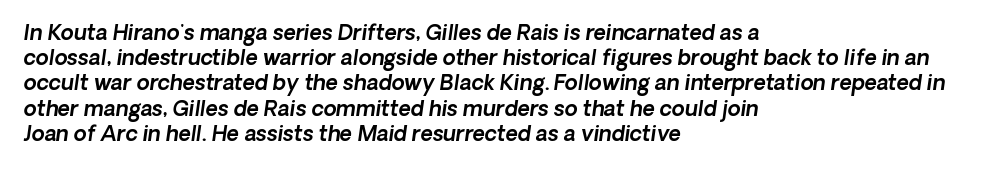
The setting favours the left margin, as ordinary paragraphs usually do. Honestly, the letter spacing is just normal — you wouldn't notice it. The words here are not underlined.
